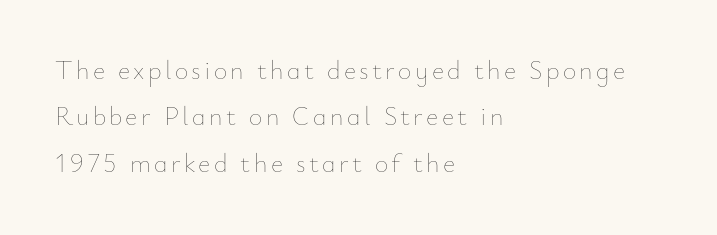
The image shows 26 px text type, upright; set left-aligned, line spacing 1.78x, not underlined.
